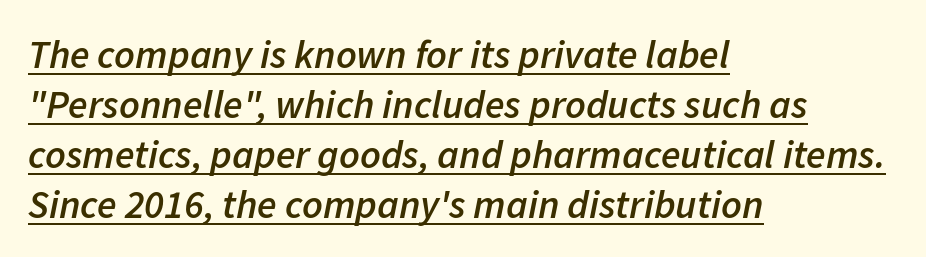
{"italic": "yes", "lean": "right", "slant_degrees": 11, "bold": "semi", "weight": "semibold", "width": "normal", "stroke_contrast": "low", "x_height": "medium", "monospaced": "no", "underline": "yes", "align": "left", "line_spacing": "normal", "line_spacing_ratio": 1.25, "letter_spacing": "normal", "letter_spacing_em": 0.0, "glyph_px": 40}
